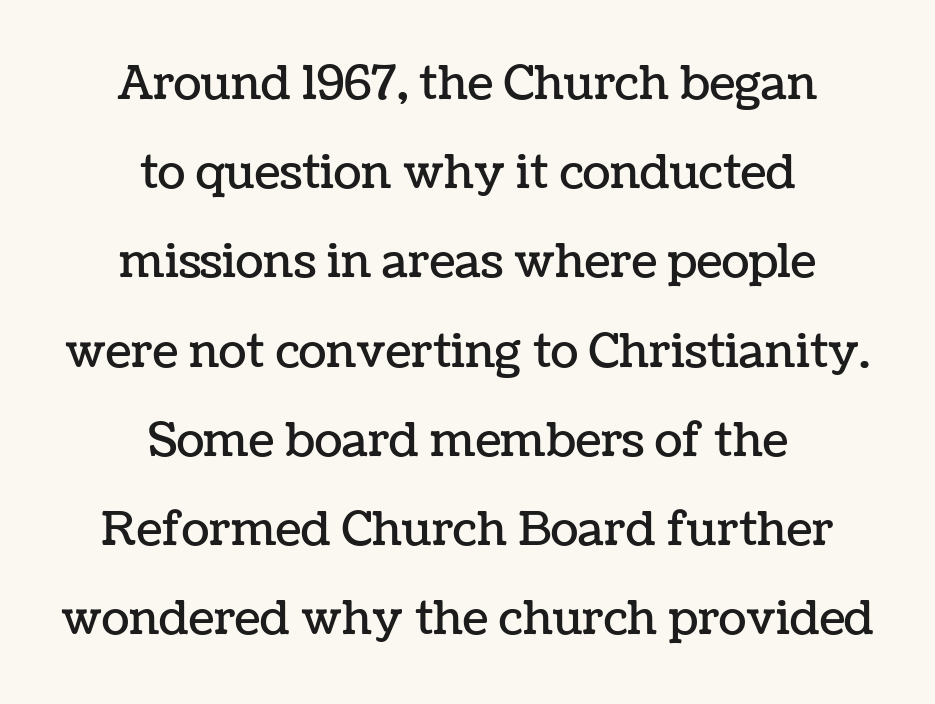
Reading down the block, each line starts at a different indent, mirrored at its end. A clean baseline with only descenders dipping below it. The lines are spread far apart with generous leading. The line texture is even and compact thanks to regular tracking. Looks like regular typesetting: each glyph gets only the width it needs.
